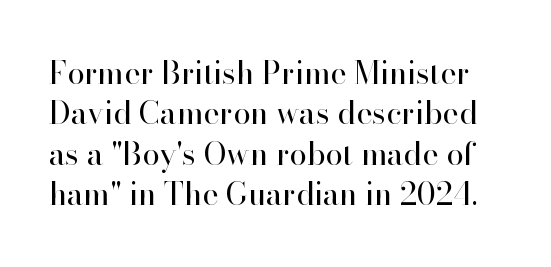
The image shows 31 px regular-weight serif type, upright; set normal line spacing (1.3x), normal letter spacing, not underlined; high stroke contrast and a small x-height.
